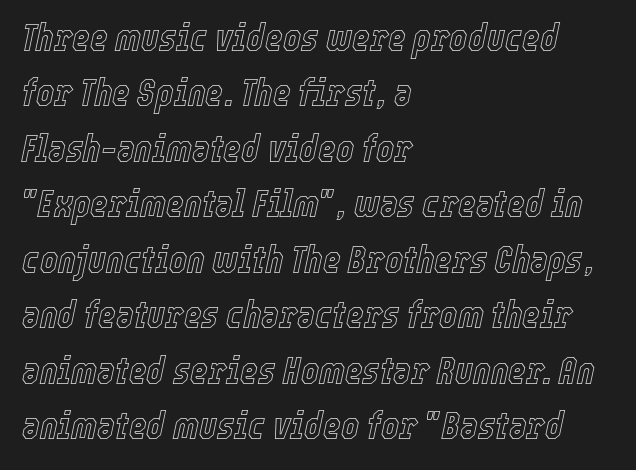
{"italic": "yes", "lean": "right", "slant_degrees": 12, "width": "condensed", "x_height": "medium", "monospaced": "no", "underline": "no", "align": "left", "line_spacing": "normal", "line_spacing_ratio": 1.46, "letter_spacing": "normal", "letter_spacing_em": 0.0, "glyph_px": 38}
